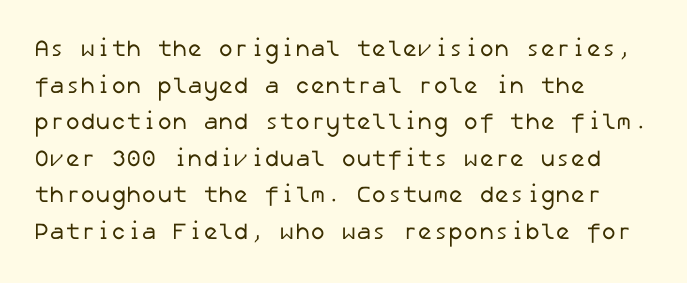
The image shows 23 px text type; set left-aligned, normal line spacing (1.59x), normal letter spacing, not underlined.
